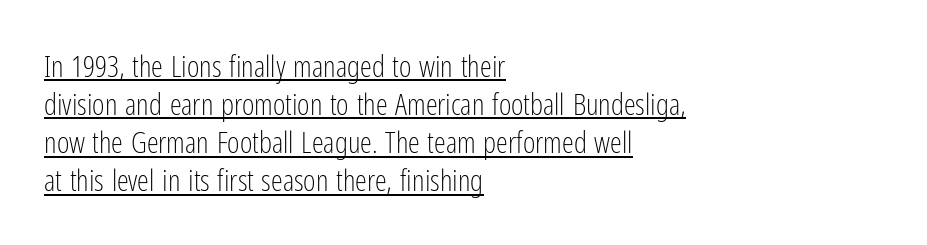
{"serif": "no", "italic": "no", "bold": "no", "weight": "light", "width": "condensed", "stroke_contrast": "low", "x_height": "medium", "monospaced": "no", "underline": "yes", "align": "left", "line_spacing": "normal", "line_spacing_ratio": 1.27, "letter_spacing": "normal", "letter_spacing_em": 0.0, "glyph_px": 30}
